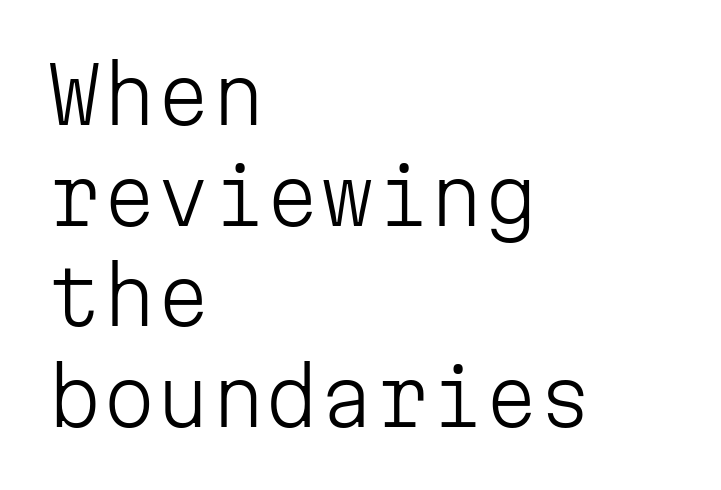
No extra tracking has been applied to these lines. Unbolded letterforms with no extra heft. Italic? Not at all — the glyphs are vertical. Bare-footed words on every line.
